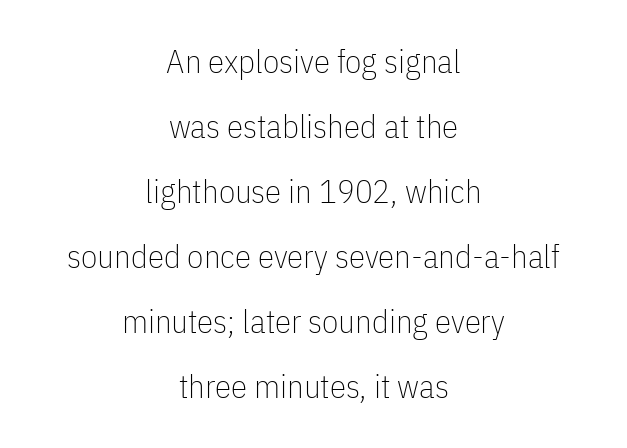
The image shows 33 px thin, condensed sans-serif type, upright; set centered, loose line spacing (1.97x), normal letter spacing, not underlined; low stroke contrast and a medium x-height.
